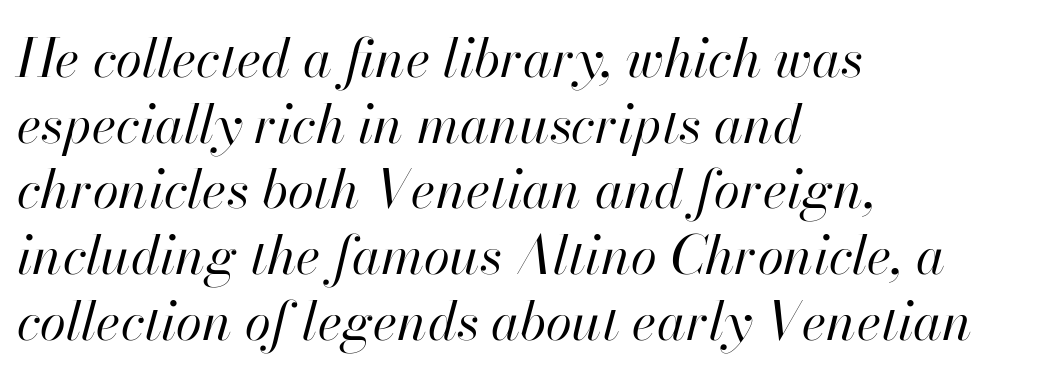
The image shows 53 px regular-weight type, italic (leaning right); set left-aligned, line spacing 1.24x, normal letter spacing, not underlined; high stroke contrast and a small x-height.
